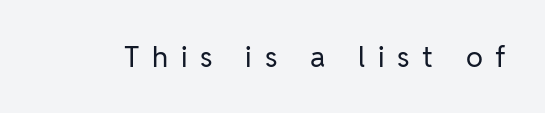
The image shows 29 px regular-weight sans-serif type, upright; set unusually wide letter spacing (+0.44 em), not underlined; low stroke contrast and a medium x-height.
